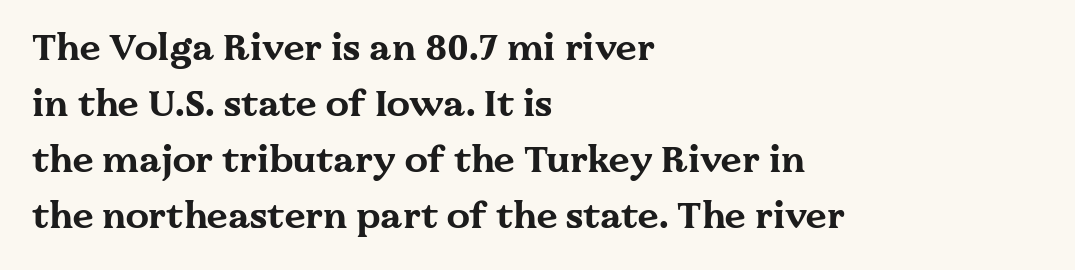
Clear beneath every line of the passage. I'd call this a serif setting — the letters wear small feet. Does the weight exceed regular? Yes, all the way to bold. Is this a fixed-width face? No — the glyphs have proportional, varying widths.
